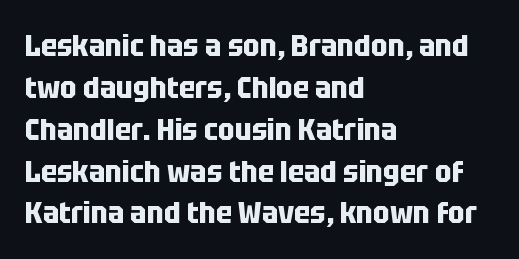
{"serif": "no", "italic": "no", "bold": "yes", "weight": "bold", "width": "condensed", "stroke_contrast": "low", "x_height": "large", "monospaced": "no", "underline": "no", "align": "left", "line_spacing": "normal", "line_spacing_ratio": 1.35, "letter_spacing": "normal", "letter_spacing_em": 0.0, "glyph_px": 31}
